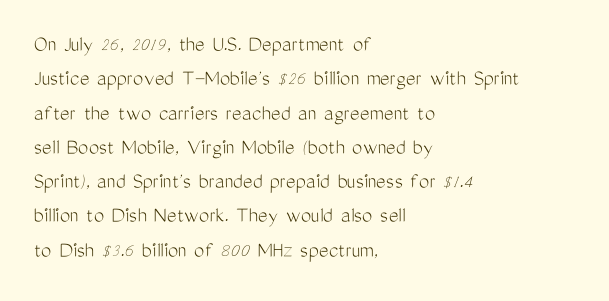
The image shows 23 px text type, upright; set left-aligned, normal line spacing (1.49x), normal letter spacing, not underlined.
